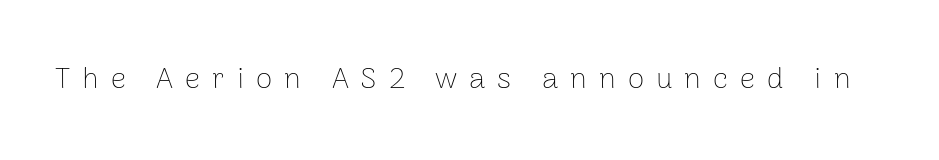
Q: Is the text bold? A: No.
Q: Is the text italic (slanted)? A: No, it is upright.
Q: Is the typeface a serif or a sans-serif typeface? A: Sans-serif.
Q: Is the text underlined? A: No.
Q: Is the spacing between letters normal or unusually wide? A: Unusually wide.
Q: Width (condensed, normal, or wide)? A: Normal.
Q: Stroke contrast? A: Low.
Q: x-height? A: Medium.
Q: Monospaced? A: No.
